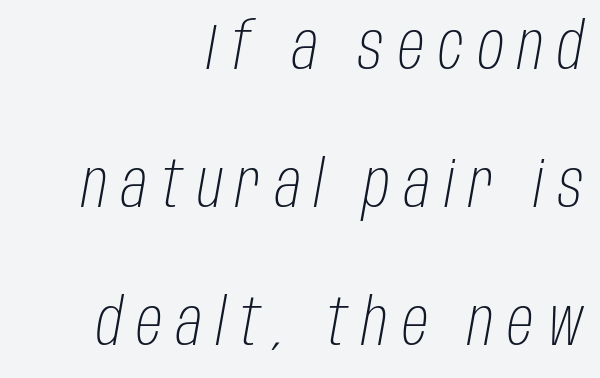
The image shows 65 px light, condensed type, italic (leaning right); set right-aligned, loose line spacing (2.12x), unusually wide letter spacing (+0.22 em), not underlined; low stroke contrast and a large x-height.
